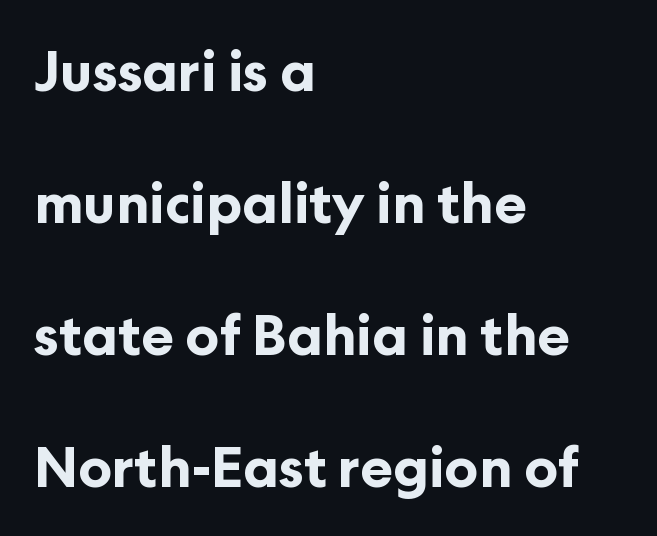
The image shows 55 px bold sans-serif type, upright; set left-aligned, loose line spacing (2.4x), normal letter spacing, not underlined; low stroke contrast and a medium x-height.
